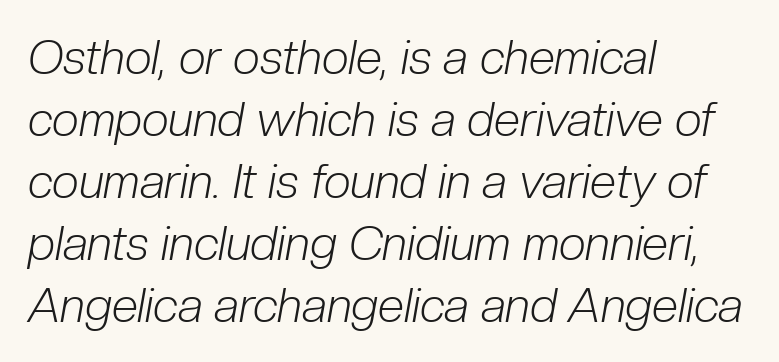
The image shows 48 px light, condensed type, italic (leaning right); set left-aligned, normal line spacing (1.29x), normal letter spacing, not underlined; low stroke contrast and a medium x-height.
